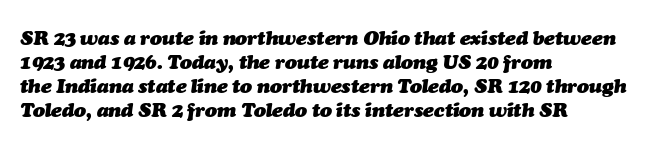
{"italic": "yes", "lean": "right", "slant_degrees": 7, "bold": "yes", "underline": "no", "align": "left", "line_spacing_ratio": 1.2, "letter_spacing": "normal", "letter_spacing_em": 0.0, "glyph_px": 20}
